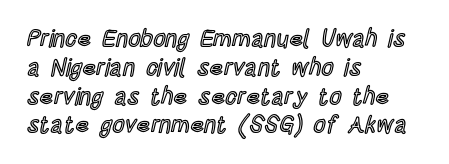
{"underline": "no", "align": "left", "line_spacing_ratio": 1.2, "letter_spacing": "normal", "letter_spacing_em": 0.0, "glyph_px": 24}
